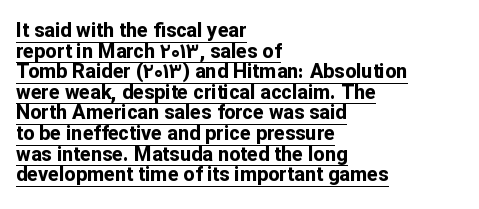
Compared with a centered layout, this one pins lines to the left instead. This is roman type, the default non-slanted kind. Plenty of ink on the page — the face is bold. A typesetter would call this leading minimal, almost set solid. The words here are underlined.
